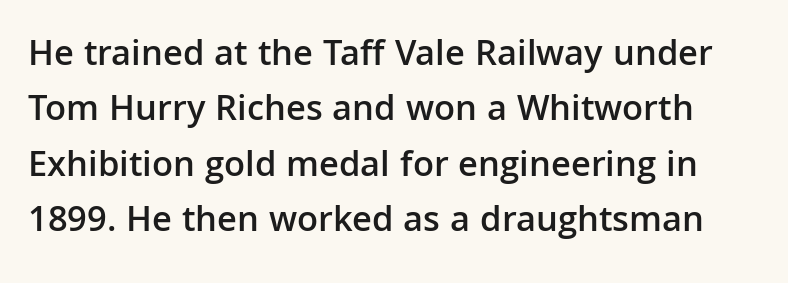
The image shows 37 px semibold sans-serif type, upright; set normal line spacing (1.5x), normal letter spacing, not underlined; low stroke contrast and a medium x-height.
